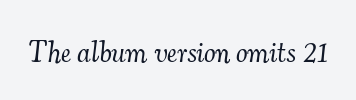
This reads as an unemphasized weight, regular at the heaviest. The designer went with a serif here, giving each stem small feet. Descender tails drop into unmarked territory. A typesetter would call this proportional, since set widths differ per character.
